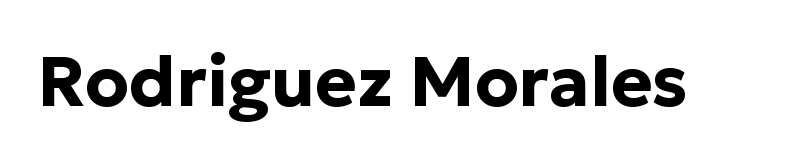
What kind of face is this? One without serifs — a sans. Standard letterfit; no display-style spreading of the glyphs. Each letter keeps its own natural width here, so spacing adapts to shape. Upright lettering throughout. Letters rest on an invisible, unmarked baseline.
